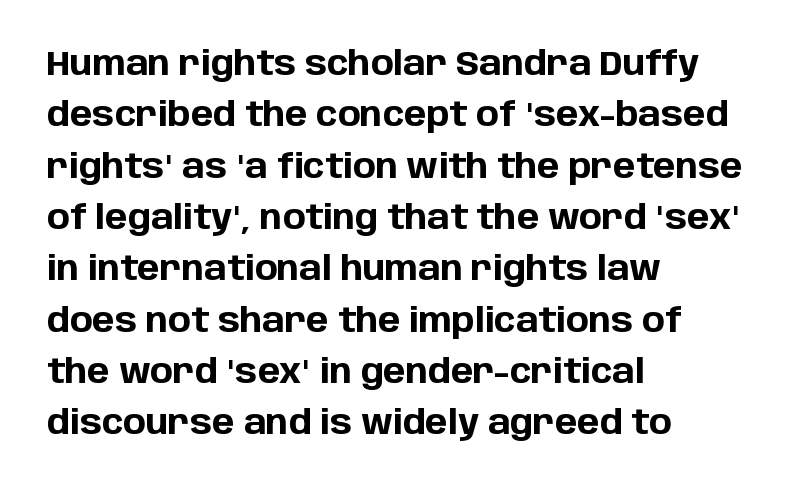
The image shows 34 px bold sans-serif type, upright; set left-aligned, normal line spacing (1.51x), normal letter spacing, not underlined; low stroke contrast and a large x-height.
